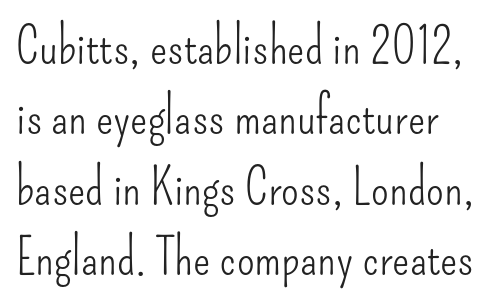
The image shows 51 px light, condensed sans-serif type, upright; set left-aligned, normal line spacing (1.38x), normal letter spacing, not underlined; low stroke contrast and a small x-height.
